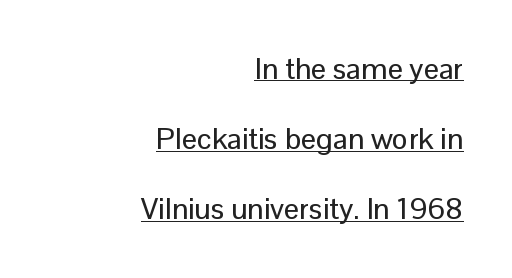
Reading down the column, the eye jumps a long way to each next line. Like a heading marked for emphasis, these lines bear an underscore. The compositor pushed each line to the right boundary. Default kerning and tracking; the words read as compact shapes. Each letter keeps its own natural width here, so spacing adapts to shape.
